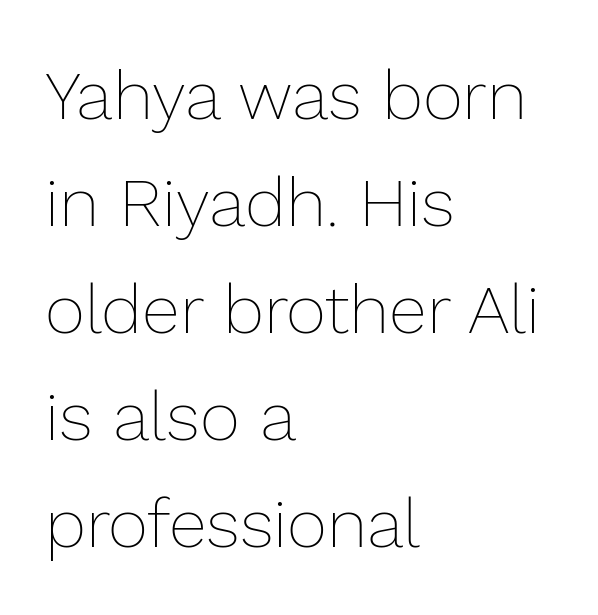
The image shows 69 px thin type, upright; set left-aligned, normal line spacing (1.55x), normal letter spacing, not underlined; low stroke contrast and a medium x-height.
